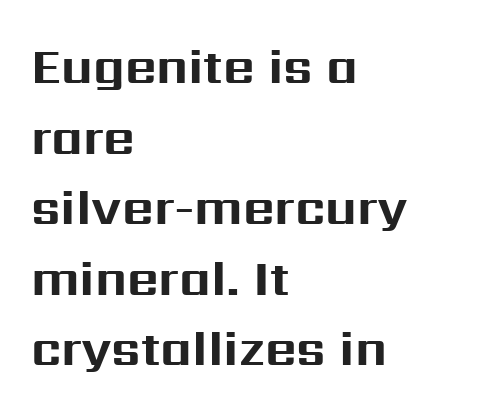
Looks like regular typesetting: each glyph gets only the width it needs. Tall strokes in this sample are plumb rather than angled. Leading matches the norm, producing a regular column. Every letter is thick-stroked: bold, no question. Has an underline been added? It has not. Visually the block forms a straight wall on the left and a jagged coastline on the right.
